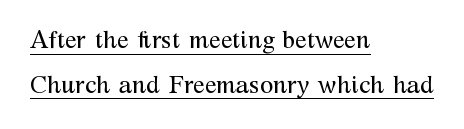
{"italic": "no", "bold": "no", "underline": "yes", "align": "left", "line_spacing_ratio": 1.86, "letter_spacing": "normal", "letter_spacing_em": 0.0, "glyph_px": 24}
